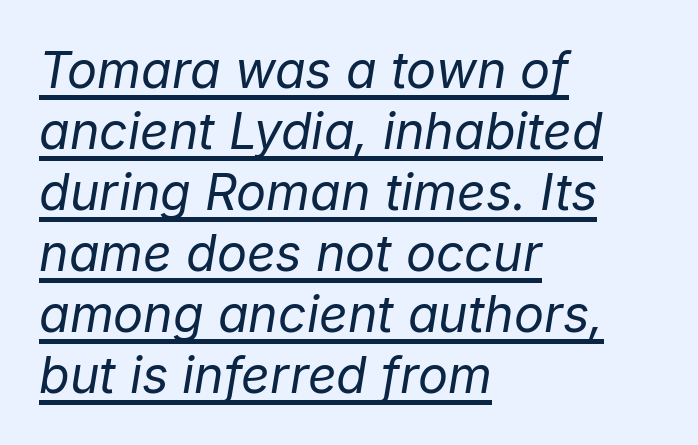
Q: Is the text bold? A: No.
Q: Is the text italic (slanted)? A: Yes, it leans right by about 9 degrees.
Q: Is the text underlined? A: Yes.
Q: How is the paragraph aligned? A: Left-aligned.
Q: Is the spacing between letters normal or unusually wide? A: Normal.
Q: Width (condensed, normal, or wide)? A: Normal.
Q: Stroke contrast? A: Low.
Q: x-height? A: Medium.
Q: Monospaced? A: No.
